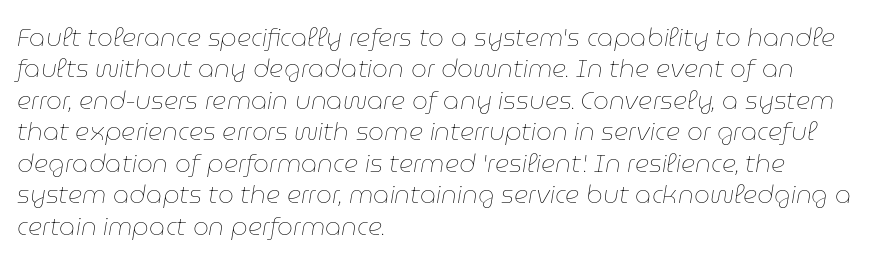
{"italic": "yes", "lean": "right", "slant_degrees": 9, "bold": "no", "underline": "no", "align": "left", "line_spacing": "normal", "line_spacing_ratio": 1.26, "letter_spacing": "normal", "letter_spacing_em": 0.0, "glyph_px": 25}
